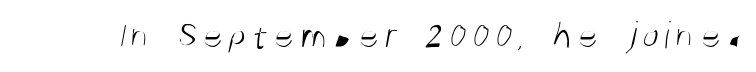
The image shows 39 px light, condensed sans-serif type; set not underlined; medium stroke contrast and a large x-height.
